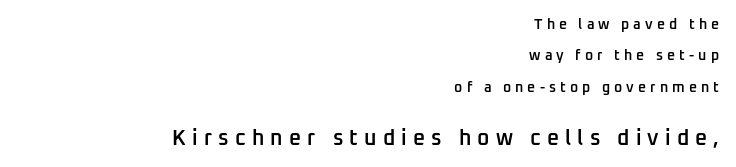
{"italic": "no", "bold": "semi", "underline": "no", "align": "right", "line_spacing": "loose", "line_spacing_ratio": 2.24, "letter_spacing": "wide", "letter_spacing_em": 0.29, "larger_block": "second", "size_ratio": 1.5, "glyph_px": 21}
